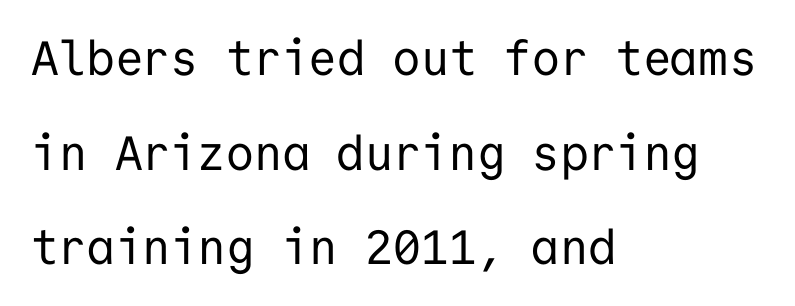
{"serif": "no", "italic": "no", "bold": "no", "weight": "regular", "width": "normal", "stroke_contrast": "low", "x_height": "medium", "monospaced": "yes", "underline": "no", "align": "left", "line_spacing": "loose", "line_spacing_ratio": 1.97, "letter_spacing": "normal", "letter_spacing_em": 0.0, "glyph_px": 48}
